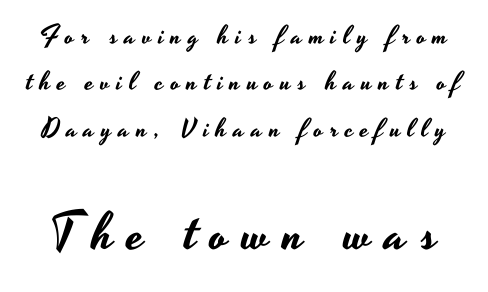
The rendering inserts visible extra space after every character. The gap between lines stays unmarked. The passage shown is typed in a proportional face where columns would drift. Note: no serifs on the glyphs.
